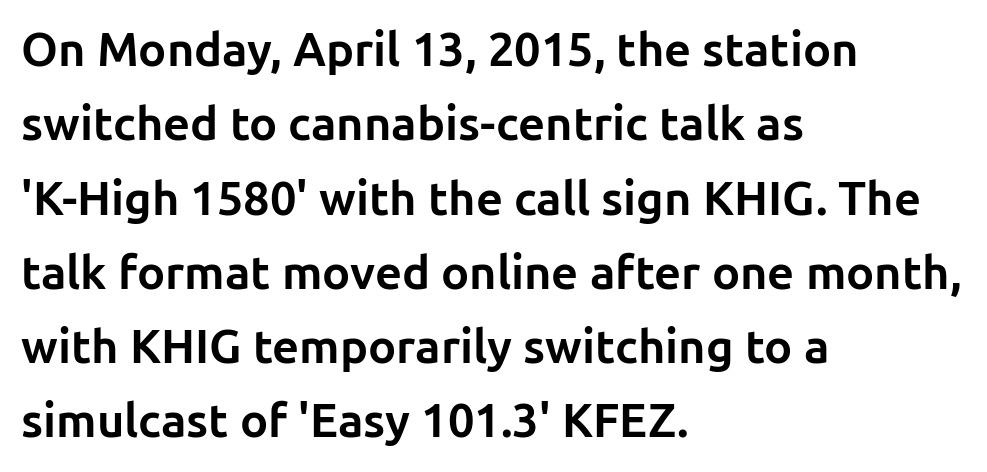
Q: Is the text bold? A: Yes.
Q: Is the text italic (slanted)? A: No, it is upright.
Q: Is the typeface a serif or a sans-serif typeface? A: Sans-serif.
Q: Is the text underlined? A: No.
Q: How is the paragraph aligned? A: Left-aligned.
Q: Is the spacing between letters normal or unusually wide? A: Normal.
Q: Is the spacing between lines tight, normal or loose? A: Normal.
Q: Width (condensed, normal, or wide)? A: Normal.
Q: Stroke contrast? A: Low.
Q: x-height? A: Medium.
Q: Monospaced? A: No.
